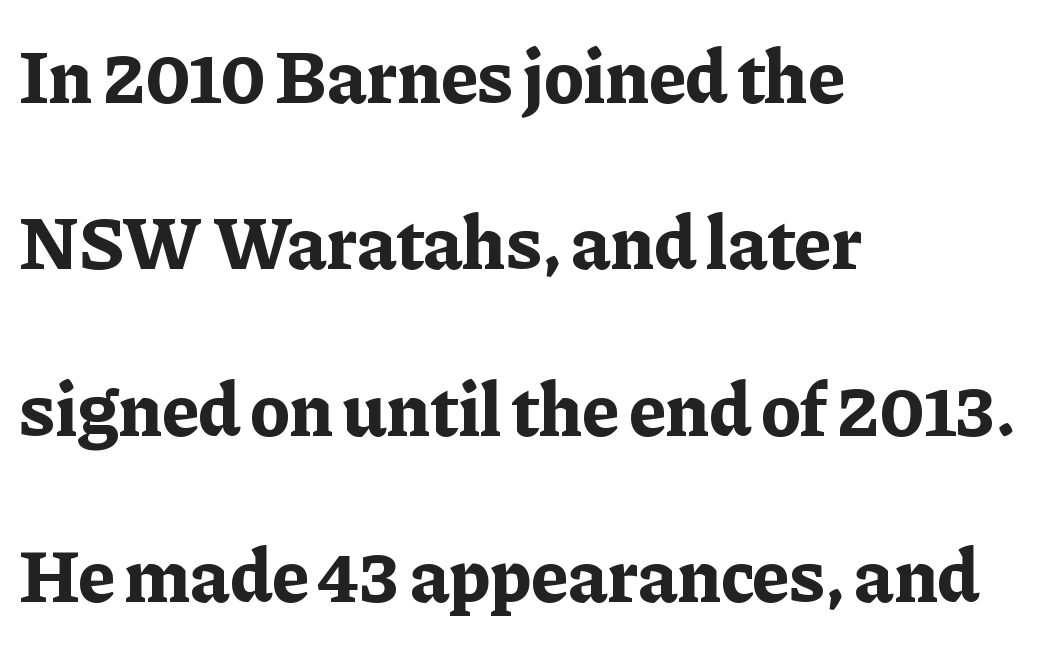
Q: Is the text bold? A: Yes.
Q: Is the text italic (slanted)? A: No, it is upright.
Q: Is the typeface a serif or a sans-serif typeface? A: Serif.
Q: Is the text underlined? A: No.
Q: How is the paragraph aligned? A: Left-aligned.
Q: Is the spacing between letters normal or unusually wide? A: Normal.
Q: Is the spacing between lines tight, normal or loose? A: Loose.
Q: Width (condensed, normal, or wide)? A: Normal.
Q: Stroke contrast? A: Low.
Q: x-height? A: Medium.
Q: Monospaced? A: No.
